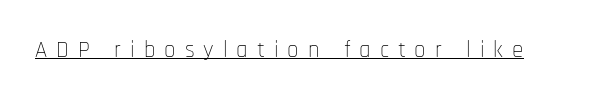
The image shows 23 px text type, upright; set unusually wide letter spacing (+0.39 em), underlined.
